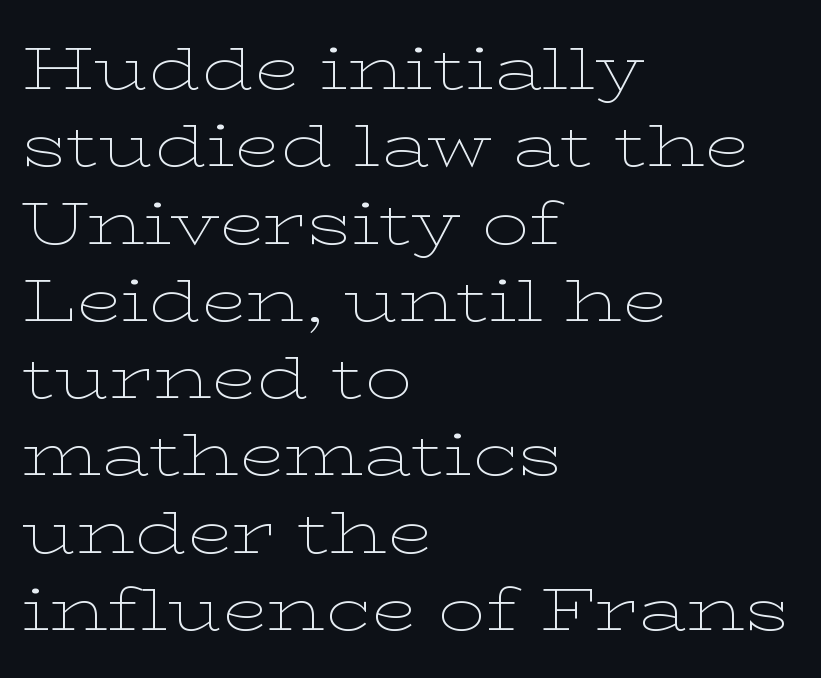
Q: Is the text bold? A: No.
Q: Is the text italic (slanted)? A: No, it is upright.
Q: Is the typeface a serif or a sans-serif typeface? A: Serif.
Q: Is the text underlined? A: No.
Q: How is the paragraph aligned? A: Left-aligned.
Q: Is the spacing between letters normal or unusually wide? A: Normal.
Q: Is the spacing between lines tight, normal or loose? A: Normal.
Q: Width (condensed, normal, or wide)? A: Wide.
Q: Stroke contrast? A: Low.
Q: x-height? A: Medium.
Q: Monospaced? A: No.
